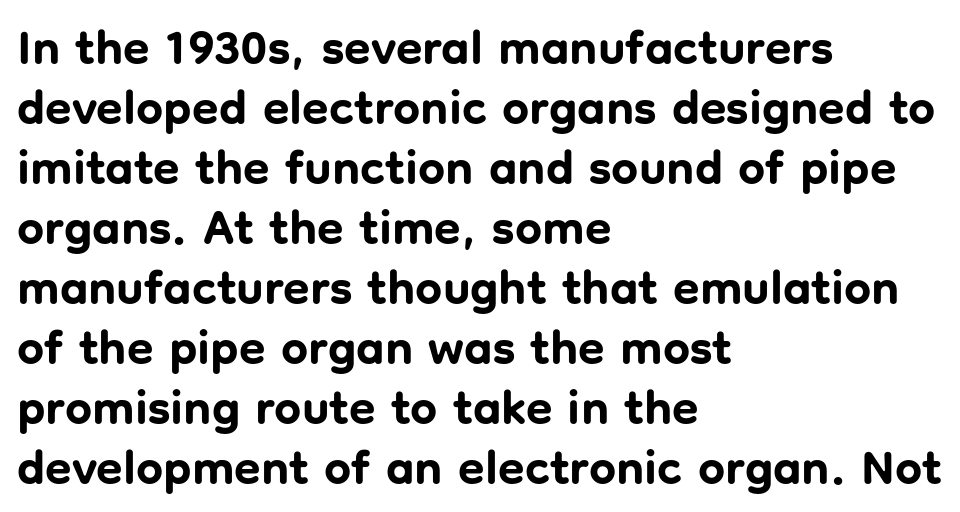
Q: Is the text bold? A: Yes.
Q: Is the text italic (slanted)? A: No, it is upright.
Q: Is the typeface a serif or a sans-serif typeface? A: Sans-serif.
Q: Is the text underlined? A: No.
Q: How is the paragraph aligned? A: Left-aligned.
Q: Is the spacing between letters normal or unusually wide? A: Normal.
Q: Is the spacing between lines tight, normal or loose? A: Normal.
Q: Width (condensed, normal, or wide)? A: Normal.
Q: Stroke contrast? A: Low.
Q: x-height? A: Medium.
Q: Monospaced? A: No.
